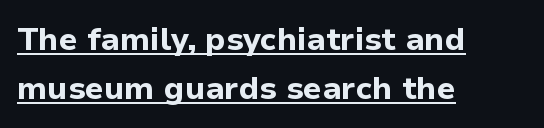
The image shows 32 px bold sans-serif type, upright; set left-aligned, normal line spacing (1.52x), normal letter spacing, underlined; low stroke contrast and a medium x-height.
